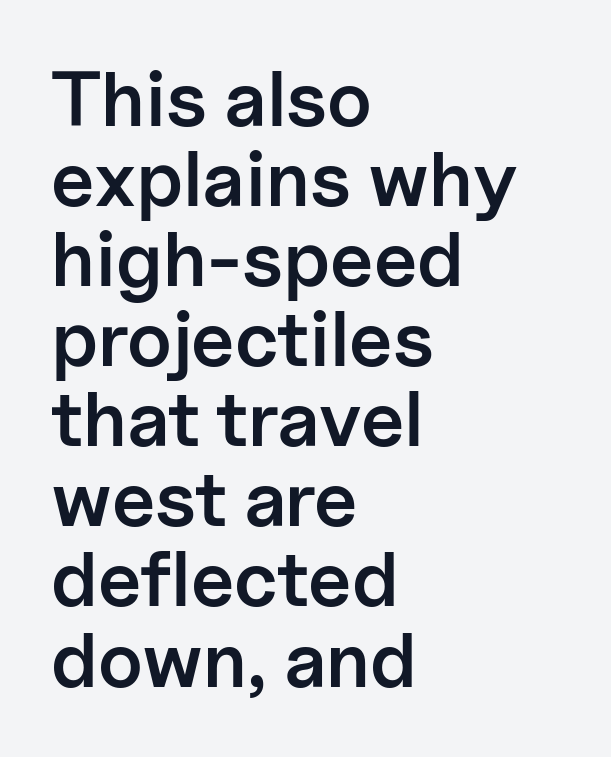
Q: Is the text bold? A: Semi-bold.
Q: Is the text italic (slanted)? A: No, it is upright.
Q: Is the typeface a serif or a sans-serif typeface? A: Sans-serif.
Q: Is the text underlined? A: No.
Q: How is the paragraph aligned? A: Left-aligned.
Q: Is the spacing between letters normal or unusually wide? A: Normal.
Q: Is the spacing between lines tight, normal or loose? A: Tight.
Q: Width (condensed, normal, or wide)? A: Normal.
Q: Stroke contrast? A: Low.
Q: x-height? A: Medium.
Q: Monospaced? A: No.
